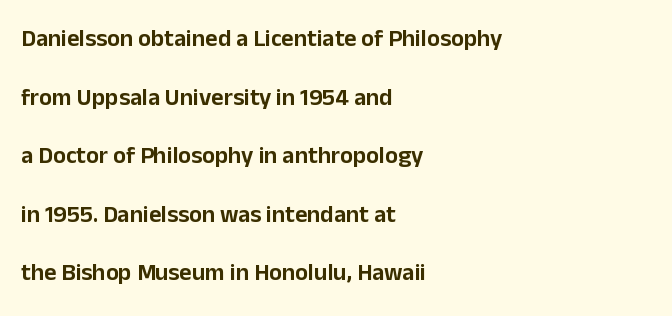
Q: Is the text italic (slanted)? A: No, it is upright.
Q: Is the text underlined? A: No.
Q: How is the paragraph aligned? A: Left-aligned.
Q: Is the spacing between letters normal or unusually wide? A: Normal.
Q: Is the spacing between lines tight, normal or loose? A: Loose.
